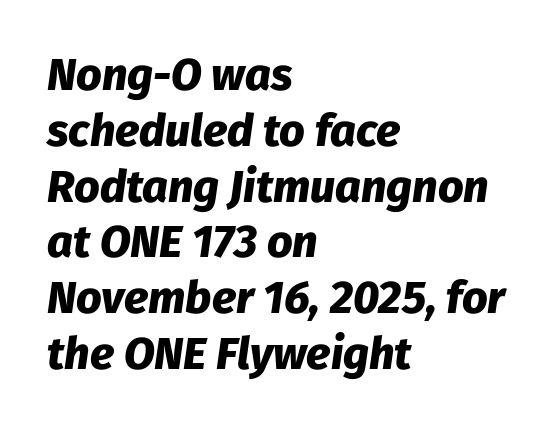
Q: Is the text bold? A: Yes.
Q: Is the text italic (slanted)? A: Yes, it leans right by about 8 degrees.
Q: Is the text underlined? A: No.
Q: How is the paragraph aligned? A: Left-aligned.
Q: Is the spacing between letters normal or unusually wide? A: Normal.
Q: Width (condensed, normal, or wide)? A: Normal.
Q: Stroke contrast? A: Low.
Q: x-height? A: Medium.
Q: Monospaced? A: No.
